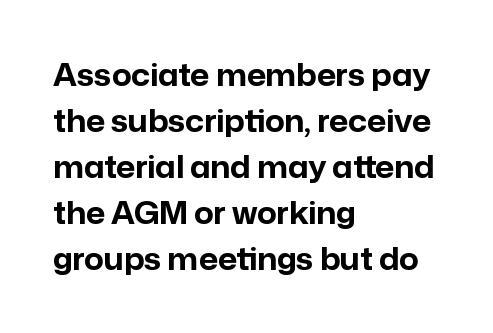
Q: Is the text bold? A: Yes.
Q: Is the text italic (slanted)? A: No, it is upright.
Q: Is the typeface a serif or a sans-serif typeface? A: Sans-serif.
Q: Is the text underlined? A: No.
Q: How is the paragraph aligned? A: Left-aligned.
Q: Is the spacing between letters normal or unusually wide? A: Normal.
Q: Is the spacing between lines tight, normal or loose? A: Normal.
Q: Width (condensed, normal, or wide)? A: Normal.
Q: Stroke contrast? A: Low.
Q: x-height? A: Medium.
Q: Monospaced? A: No.
